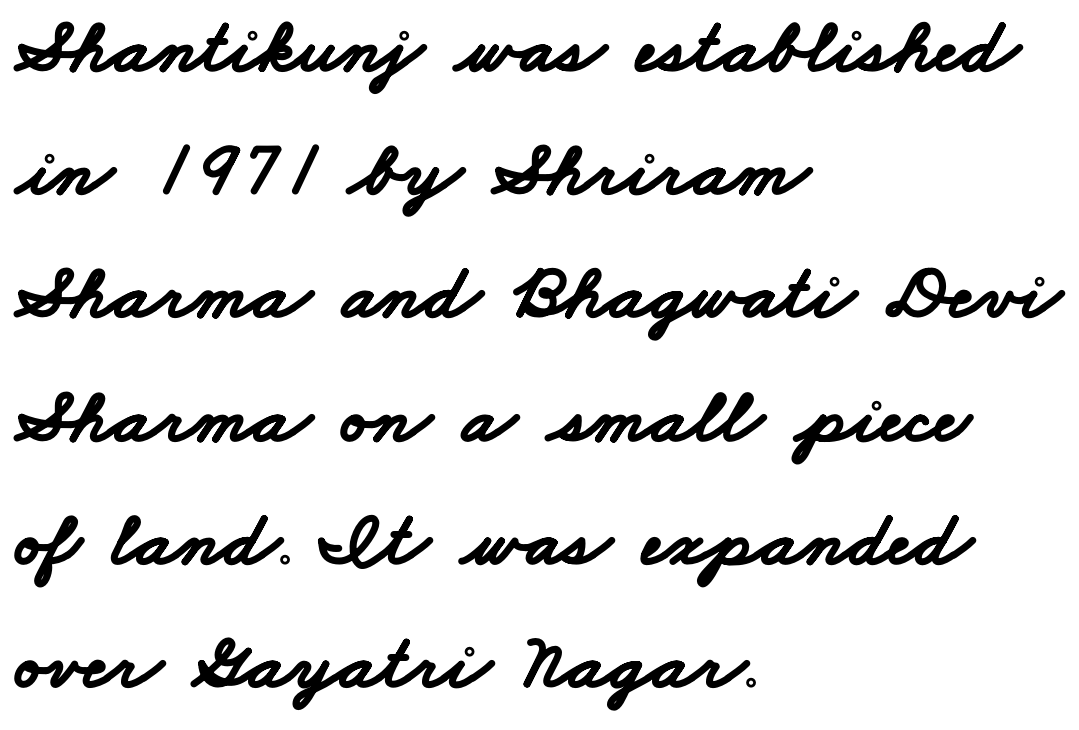
The image shows 78 px bold, wide sans-serif type; set left-aligned, normal line spacing (1.58x), normal letter spacing, not underlined; low stroke contrast and a small x-height.
